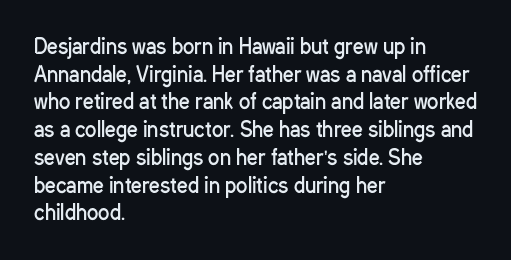
Every stem runs plumb, perpendicular to the baseline. Leftover space on each line is placed entirely after the last word. Check the space under the baseline: it is left empty. This reads as an unemphasized weight, regular at the heaviest. Caption: standard tracking, unaltered.
